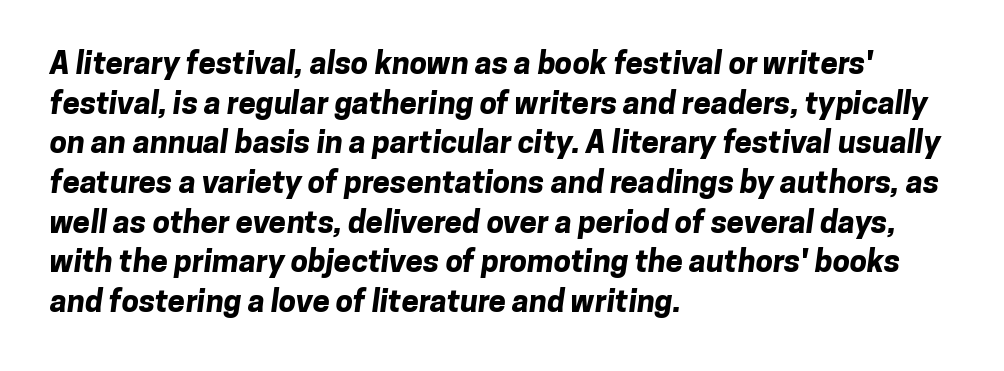
Q: Is the text bold? A: Yes.
Q: Is the typeface a serif or a sans-serif typeface? A: Sans-serif.
Q: Is the text underlined? A: No.
Q: How is the paragraph aligned? A: Left-aligned.
Q: Is the spacing between letters normal or unusually wide? A: Normal.
Q: Is the spacing between lines tight, normal or loose? A: Normal.
Q: Width (condensed, normal, or wide)? A: Normal.
Q: Stroke contrast? A: Low.
Q: x-height? A: Medium.
Q: Monospaced? A: No.
